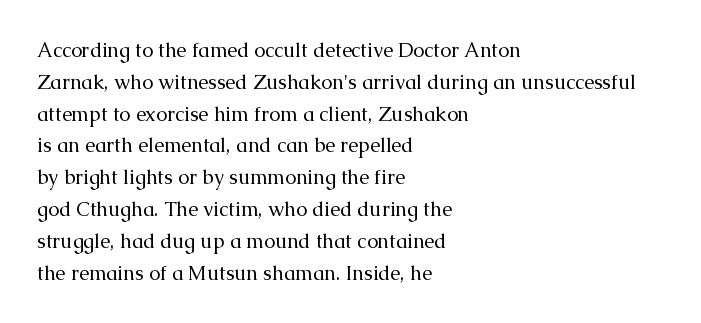
This is not heavy type; no bold has been used. Tracking here is standard; glyphs follow each other at the usual distance. Horizontal bands of white between lines are of average thickness. Underlining? Definitely not there. A student would call this left alignment; a typographer would say flush left, rag right.
